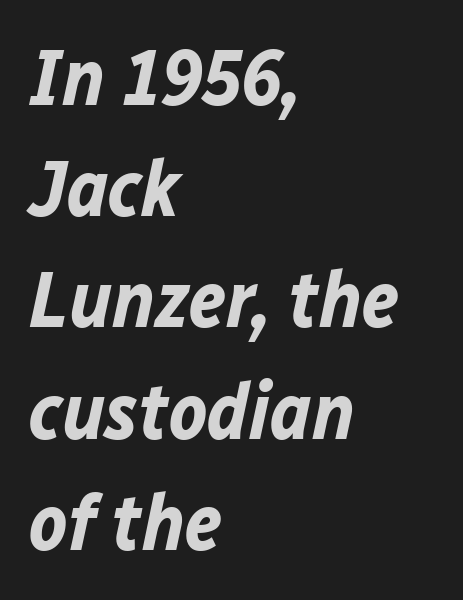
Q: Is the text bold? A: Yes.
Q: Is the text italic (slanted)? A: Yes, it leans right by about 12 degrees.
Q: Is the text underlined? A: No.
Q: How is the paragraph aligned? A: Left-aligned.
Q: Is the spacing between letters normal or unusually wide? A: Normal.
Q: Is the spacing between lines tight, normal or loose? A: Normal.
Q: Width (condensed, normal, or wide)? A: Normal.
Q: Stroke contrast? A: Low.
Q: x-height? A: Medium.
Q: Monospaced? A: No.
